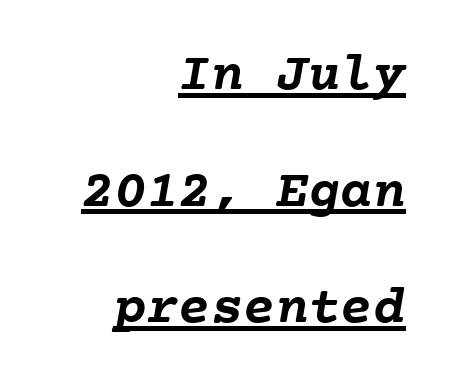
Q: Is the text bold? A: Yes.
Q: Is the text underlined? A: Yes.
Q: How is the paragraph aligned? A: Right-aligned.
Q: Is the spacing between letters normal or unusually wide? A: Normal.
Q: Is the spacing between lines tight, normal or loose? A: Loose.
Q: Width (condensed, normal, or wide)? A: Normal.
Q: Stroke contrast? A: Low.
Q: x-height? A: Medium.
Q: Monospaced? A: Yes.
